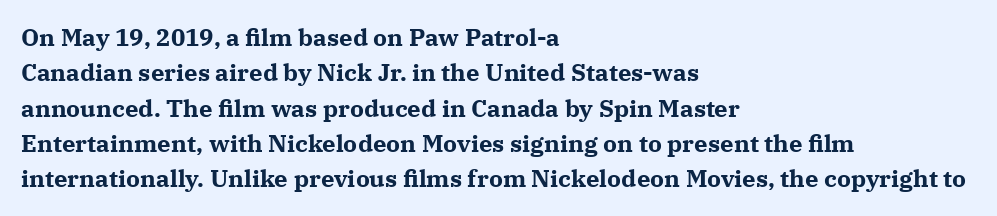
The baseline area is clear. Rendered with straight, roman letterforms. The face used here has the dense, thick strokes of a bold. One-word summary of the alignment: left.
